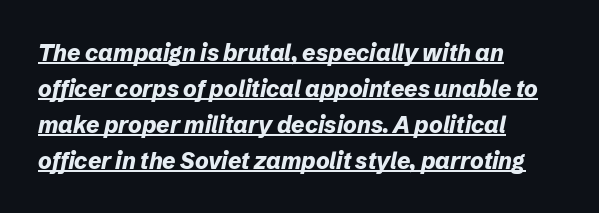
{"italic": "yes", "lean": "right", "slant_degrees": 12, "bold": "yes", "underline": "yes", "align": "left", "line_spacing": "normal", "line_spacing_ratio": 1.56, "letter_spacing": "normal", "letter_spacing_em": 0.0, "glyph_px": 23}
